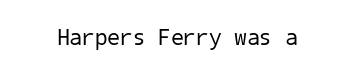
Q: Is the text bold? A: No.
Q: Is the text underlined? A: No.
Q: Is the spacing between letters normal or unusually wide? A: Normal.
